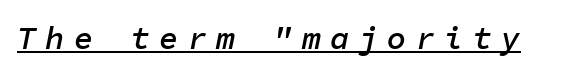
{"italic": "yes", "lean": "right", "slant_degrees": 11, "bold": "semi", "weight": "semibold", "width": "normal", "stroke_contrast": "low", "x_height": "medium", "monospaced": "yes", "underline": "yes", "letter_spacing": "wide", "letter_spacing_em": 0.29, "glyph_px": 32}
